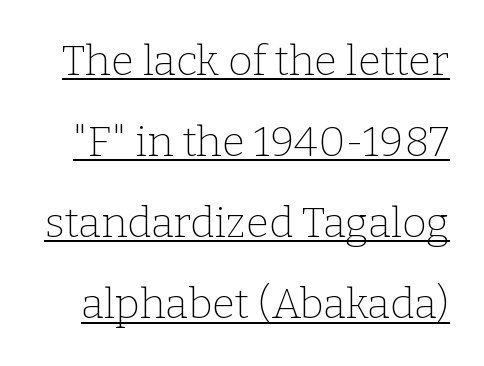
The image shows 42 px thin serif type, upright; set loose line spacing (1.93x), normal letter spacing, underlined; low stroke contrast and a medium x-height.
